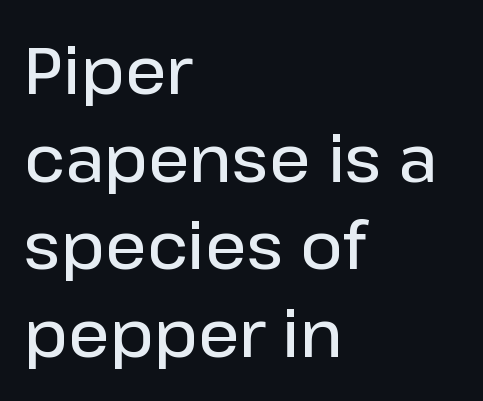
{"serif": "no", "italic": "no", "bold": "semi", "weight": "semibold", "width": "normal", "stroke_contrast": "low", "x_height": "medium", "monospaced": "no", "underline": "no", "align": "left", "line_spacing": "normal", "line_spacing_ratio": 1.35, "letter_spacing": "normal", "letter_spacing_em": 0.0, "glyph_px": 65}
